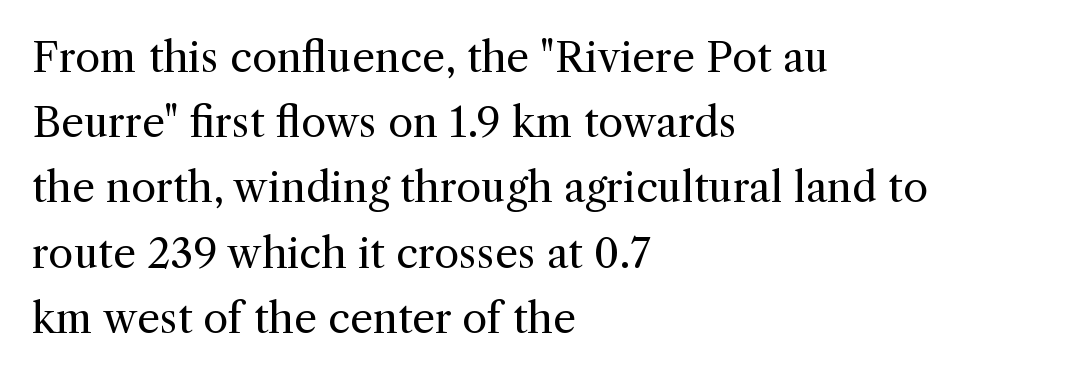
Q: Is the text bold? A: No.
Q: Is the text italic (slanted)? A: No, it is upright.
Q: Is the typeface a serif or a sans-serif typeface? A: Serif.
Q: Is the text underlined? A: No.
Q: How is the paragraph aligned? A: Left-aligned.
Q: Is the spacing between letters normal or unusually wide? A: Normal.
Q: Is the spacing between lines tight, normal or loose? A: Normal.
Q: Width (condensed, normal, or wide)? A: Normal.
Q: x-height? A: Medium.
Q: Monospaced? A: No.
